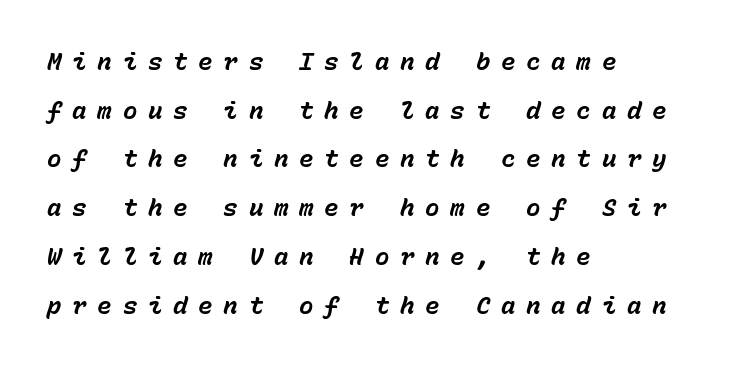
Q: Is the text bold? A: Yes.
Q: Is the text italic (slanted)? A: Yes, it leans right by about 15 degrees.
Q: Is the text underlined? A: No.
Q: How is the paragraph aligned? A: Left-aligned.
Q: Is the spacing between letters normal or unusually wide? A: Unusually wide.
Q: Is the spacing between lines tight, normal or loose? A: Loose.
